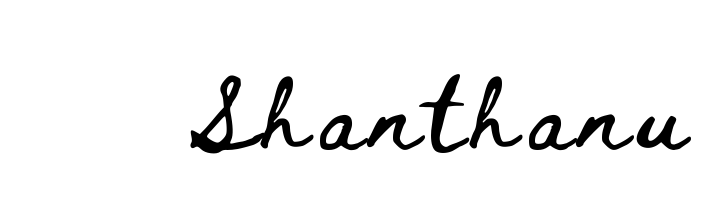
Any mark beneath the type? The region is blank. The letters advance in unequal steps, a hallmark of proportional type.
